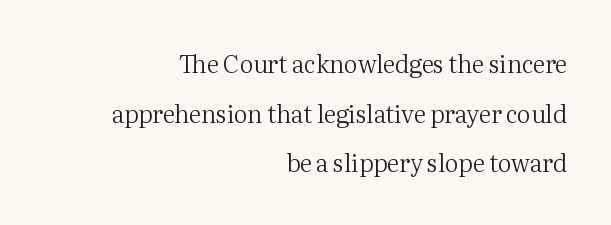
The image shows 24 px text type, upright; set right-aligned, loose line spacing (2.07x), normal letter spacing, not underlined.
